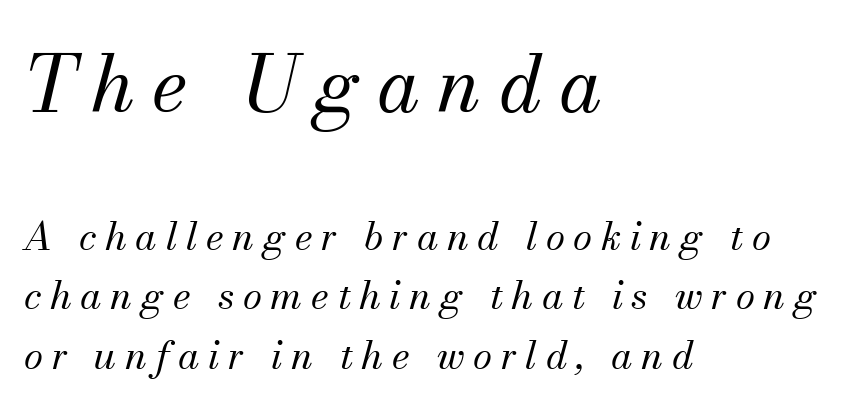
Q: Is the text bold? A: No.
Q: Is the text italic (slanted)? A: Yes, it leans right by about 13 degrees.
Q: Is the typeface a serif or a sans-serif typeface? A: Serif.
Q: Is the text underlined? A: No.
Q: How is the paragraph aligned? A: Left-aligned.
Q: Is the spacing between letters normal or unusually wide? A: Unusually wide.
Q: Is the spacing between lines tight, normal or loose? A: Normal.
Q: Which block of text is set in a larger size, the first (top) or the second (bottom)? A: The first (top) one.
Q: Width (condensed, normal, or wide)? A: Normal.
Q: Stroke contrast? A: Medium.
Q: x-height? A: Small.
Q: Monospaced? A: No.
